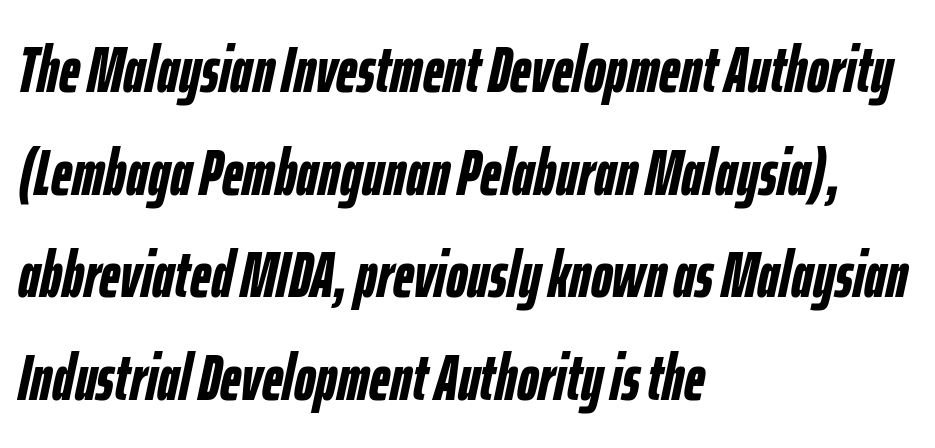
Compared with a centered layout, this one pins lines to the left instead. Successive baselines arrive at the customary interval. The strokes are fattened all the way to bold. Is the type slanted? Yes — the strokes lean at a clear angle. Lines of text with bare space underneath. You could not count columns in this text — the font is proportionally spaced.
